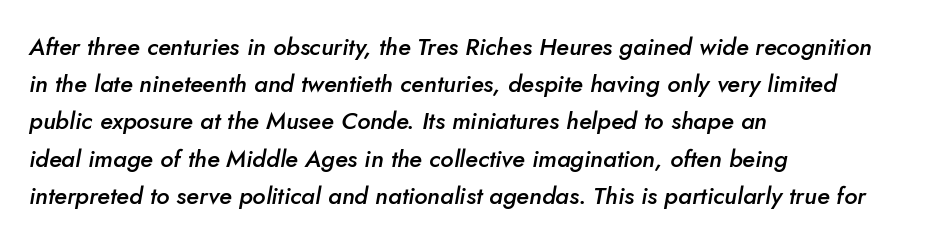
Q: Is the text bold? A: Semi-bold.
Q: Is the text italic (slanted)? A: Yes, it leans right by about 5 degrees.
Q: Is the text underlined? A: No.
Q: How is the paragraph aligned? A: Left-aligned.
Q: Is the spacing between letters normal or unusually wide? A: Normal.
Q: Is the spacing between lines tight, normal or loose? A: Normal.
